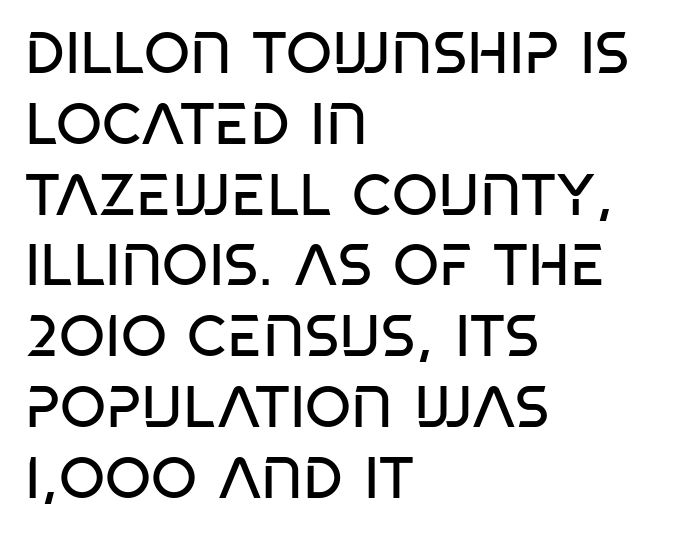
{"serif": "no", "bold": "no", "weight": "regular", "width": "condensed", "stroke_contrast": "low", "x_height": "large", "monospaced": "no", "underline": "no", "align": "left", "line_spacing_ratio": 1.2, "letter_spacing": "normal", "letter_spacing_em": 0.0, "glyph_px": 59}
